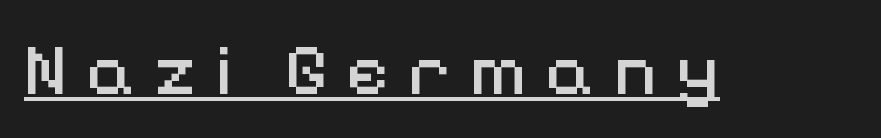
Each letter keeps its own natural width here, so spacing adapts to shape. Notice how the stems are strictly vertical — no italics here. Is there an underline? Yes — a line sits under the letters. Weight: in the light-to-regular range.
